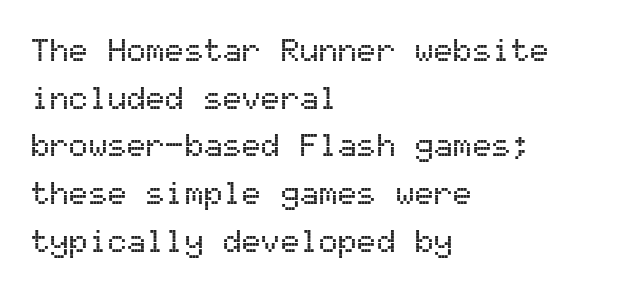
This is the regular roman posture of the typeface. Honestly, there is no underline to notice here at all. No feet cap the strokes, marking this as sans-serif type. Teacher's note: observe the even left margin — that is flush-left alignment. Whoever set this chose a conventional vertical rhythm. Compared with typical body copy, the letter spacing here is the same.
